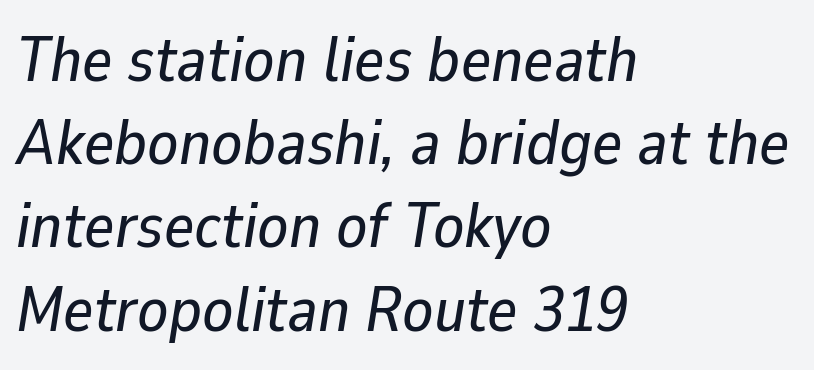
{"italic": "yes", "lean": "right", "slant_degrees": 9, "width": "normal", "stroke_contrast": "low", "x_height": "medium", "monospaced": "no", "underline": "no", "align": "left", "line_spacing": "normal", "line_spacing_ratio": 1.3, "letter_spacing": "normal", "letter_spacing_em": 0.0, "glyph_px": 64}
